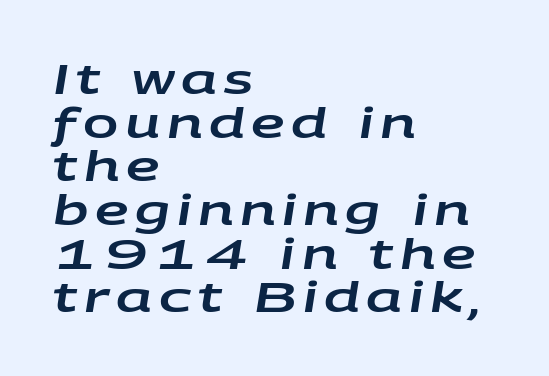
Q: Is the text italic (slanted)? A: Yes, it leans right by about 9 degrees.
Q: Is the text underlined? A: No.
Q: How is the paragraph aligned? A: Left-aligned.
Q: Is the spacing between lines tight, normal or loose? A: Tight.
Q: Width (condensed, normal, or wide)? A: Wide.
Q: Stroke contrast? A: Low.
Q: x-height? A: Large.
Q: Monospaced? A: No.
